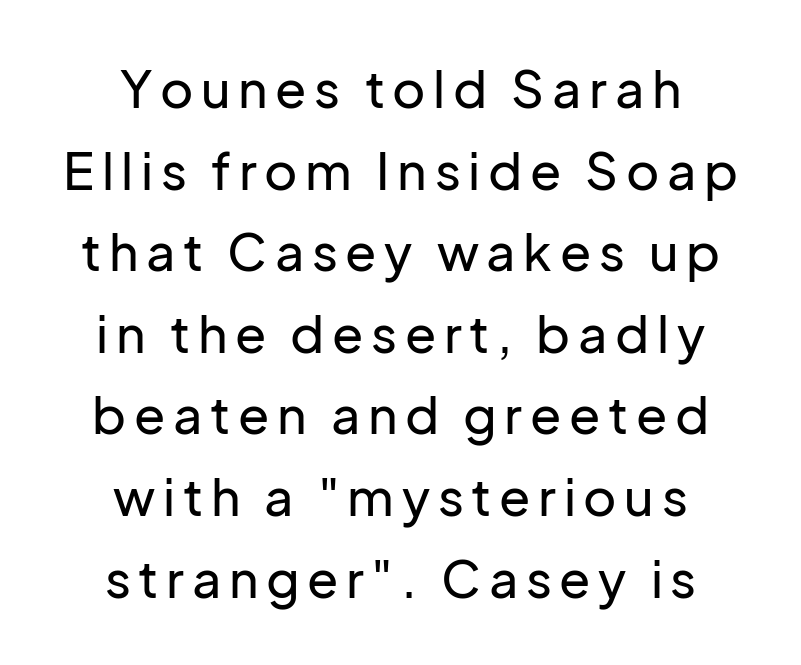
This sample uses an upright cut, with every glyph sitting square on the baseline. Serifs: no, the terminals of the letterforms are clean. If you folded the block vertically in half, each line would mirror itself in length. Varying glyph widths throughout — classic text-font behaviour. Glance below the letters and you will spot only blank space.
